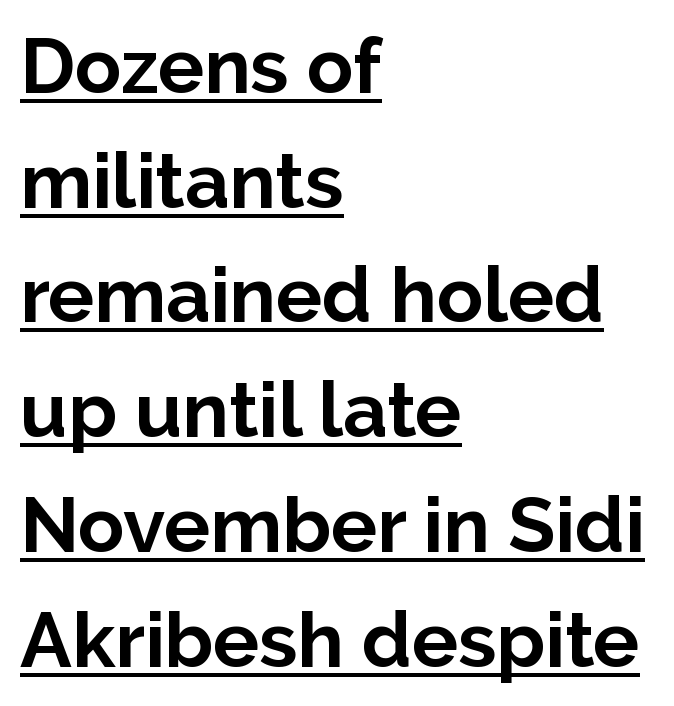
{"serif": "no", "italic": "no", "bold": "yes", "weight": "bold", "width": "normal", "stroke_contrast": "low", "x_height": "medium", "monospaced": "no", "underline": "yes", "align": "left", "line_spacing": "normal", "line_spacing_ratio": 1.49, "letter_spacing": "normal", "letter_spacing_em": 0.0, "glyph_px": 77}
